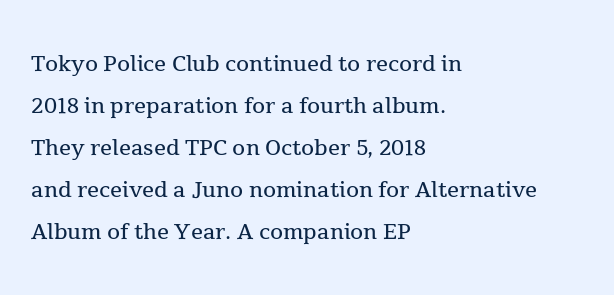
Q: Is the text bold? A: No.
Q: Is the text italic (slanted)? A: No, it is upright.
Q: Is the typeface a serif or a sans-serif typeface? A: Serif.
Q: Is the text underlined? A: No.
Q: How is the paragraph aligned? A: Left-aligned.
Q: Is the spacing between letters normal or unusually wide? A: Normal.
Q: Is the spacing between lines tight, normal or loose? A: Normal.
Q: Width (condensed, normal, or wide)? A: Normal.
Q: x-height? A: Medium.
Q: Monospaced? A: No.
